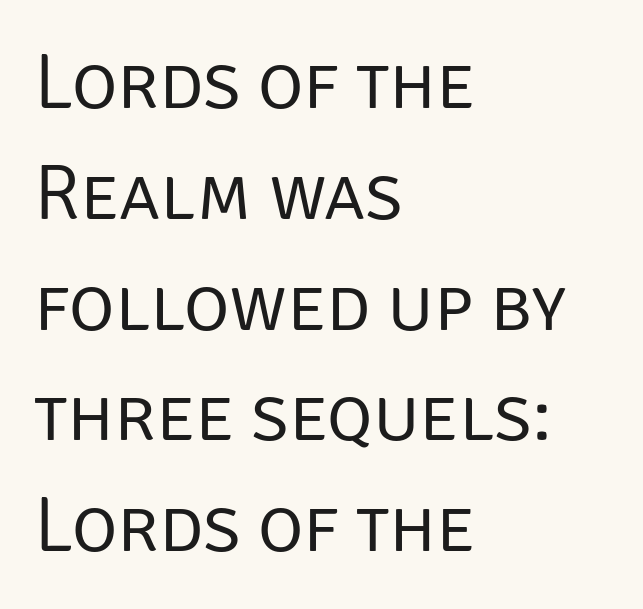
The face used here is proportionally spaced, like ordinary book or web type. A typesetter would mark this as roman, not italic. Each new line begins a customary step beneath the previous one. Words appear dense and cohesive because spacing is normal.
